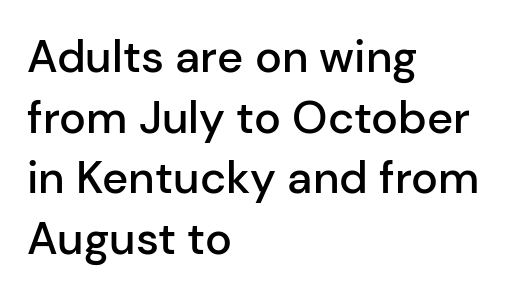
Q: Is the text bold? A: Semi-bold.
Q: Is the text italic (slanted)? A: No, it is upright.
Q: Is the typeface a serif or a sans-serif typeface? A: Sans-serif.
Q: Is the text underlined? A: No.
Q: How is the paragraph aligned? A: Left-aligned.
Q: Is the spacing between letters normal or unusually wide? A: Normal.
Q: Is the spacing between lines tight, normal or loose? A: Normal.
Q: Width (condensed, normal, or wide)? A: Normal.
Q: Stroke contrast? A: Low.
Q: x-height? A: Medium.
Q: Monospaced? A: No.
